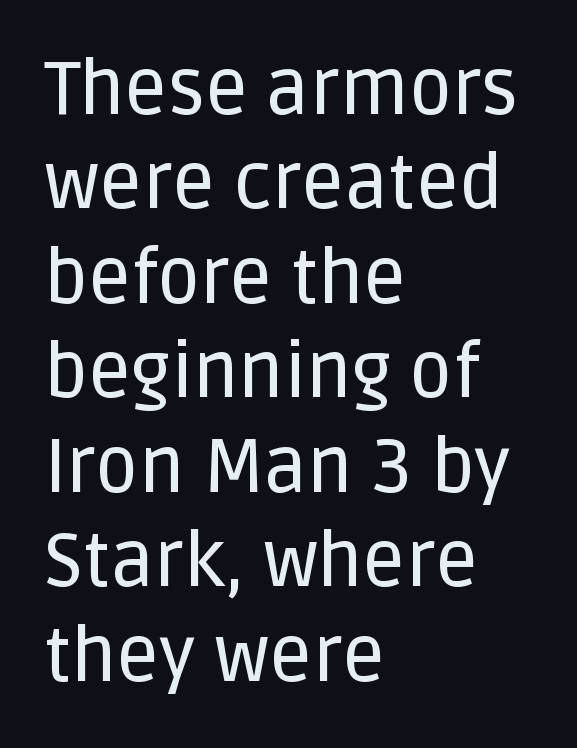
Observe the ordinary spacing: letters are neighbours, not strangers. Just letters on the line, the space beneath them empty. Regular leading. The type sits square on the baseline with zero lean. Think of a printed novel: that variable character pitch is what you see here. Observe the absence of serifs on each vertical stroke in this sample.
